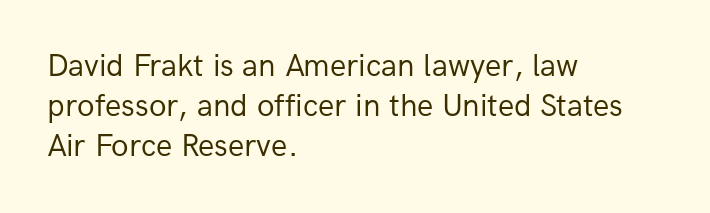
You could call the tracking neutral — neither tight nor loose. A sans-serif font was chosen for this passage. On a weight scale, this lands at 450 or below. Leading matches the norm, producing a regular column. Vertical strokes here are truly vertical. This sample has the flowing, uneven cadence of proportional lettering.
